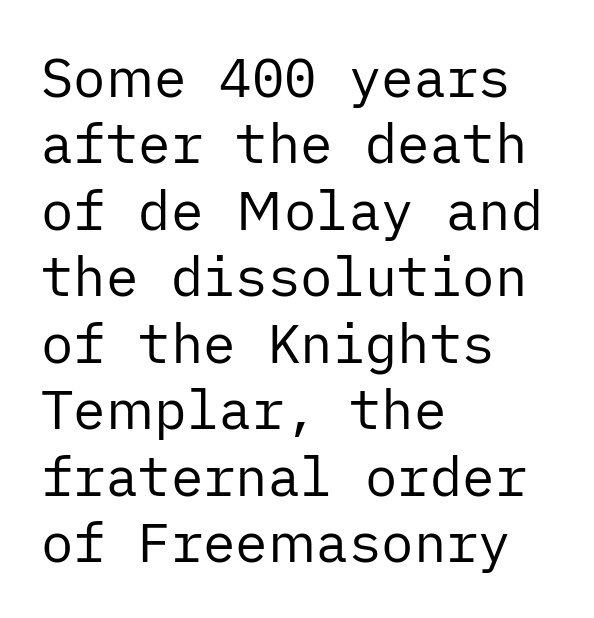
Q: Is the text bold? A: No.
Q: Is the text italic (slanted)? A: No, it is upright.
Q: Is the typeface a serif or a sans-serif typeface? A: Sans-serif.
Q: Is the text underlined? A: No.
Q: How is the paragraph aligned? A: Left-aligned.
Q: Is the spacing between letters normal or unusually wide? A: Normal.
Q: Width (condensed, normal, or wide)? A: Normal.
Q: Stroke contrast? A: Low.
Q: x-height? A: Medium.
